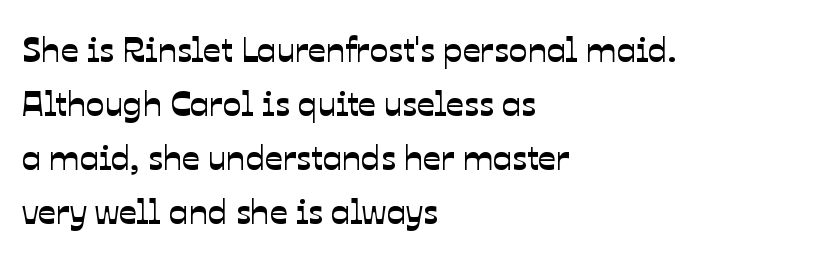
The image shows 35 px sans-serif type; set left-aligned, normal line spacing (1.54x), normal letter spacing, not underlined; low stroke contrast and a medium x-height.
